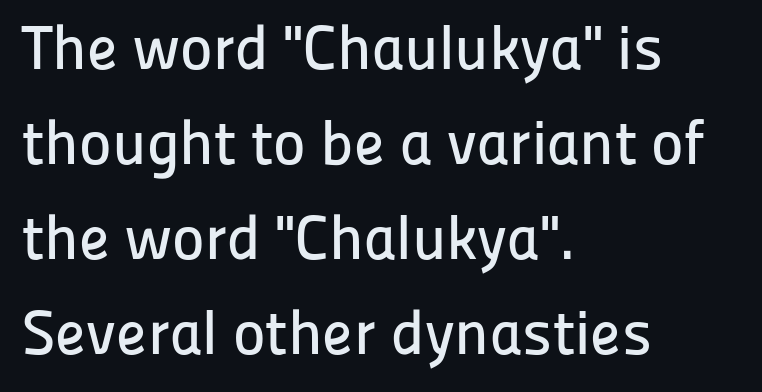
{"serif": "no", "italic": "no", "width": "normal", "stroke_contrast": "low", "x_height": "medium", "monospaced": "no", "underline": "no", "align": "left", "line_spacing": "normal", "line_spacing_ratio": 1.53, "letter_spacing": "normal", "letter_spacing_em": 0.0, "glyph_px": 62}
